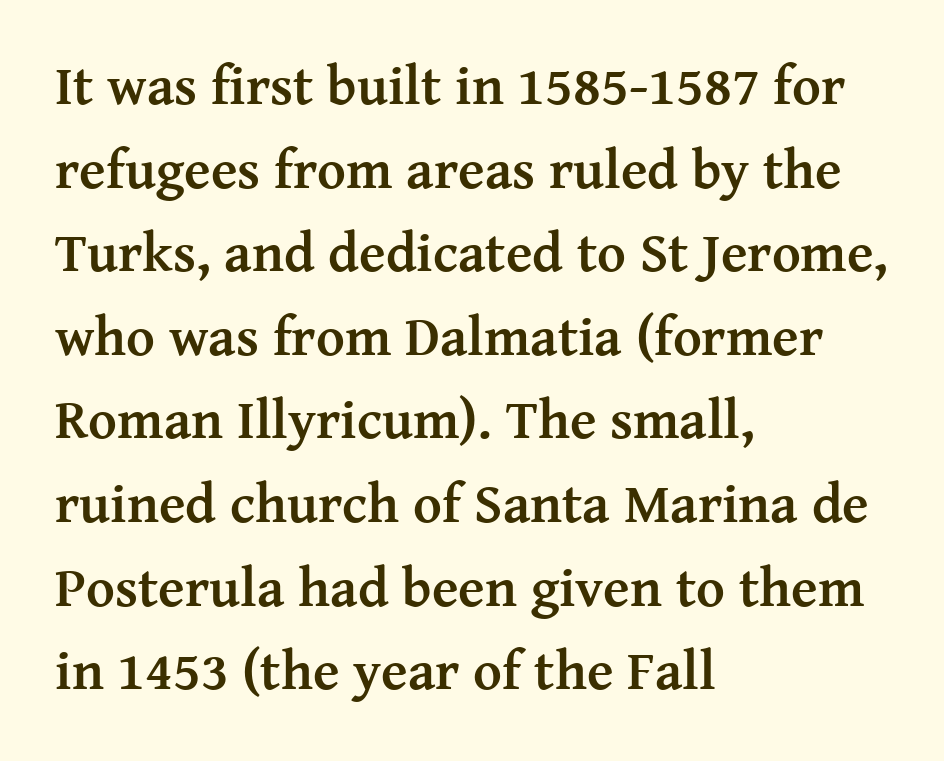
The image shows 55 px semibold serif type, upright; set left-aligned, normal line spacing (1.52x), normal letter spacing, not underlined; medium stroke contrast and a medium x-height.
